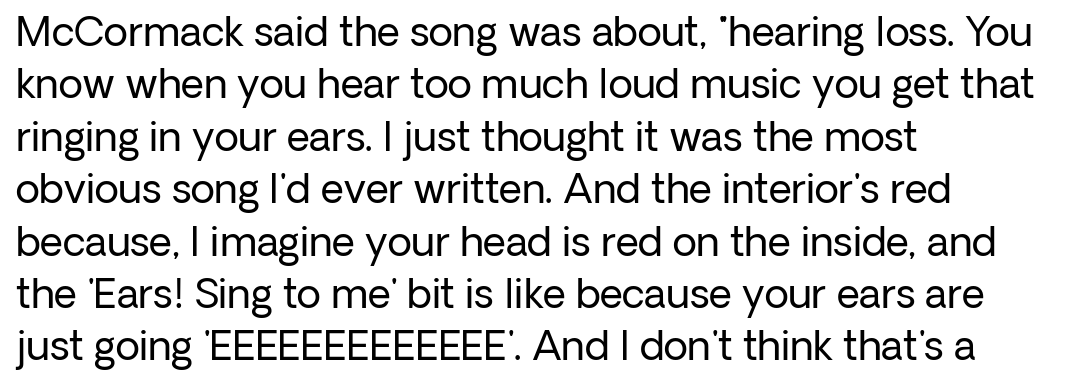
Q: Is the text bold? A: No.
Q: Is the text italic (slanted)? A: No, it is upright.
Q: Is the typeface a serif or a sans-serif typeface? A: Sans-serif.
Q: Is the text underlined? A: No.
Q: How is the paragraph aligned? A: Left-aligned.
Q: Is the spacing between letters normal or unusually wide? A: Normal.
Q: Is the spacing between lines tight, normal or loose? A: Normal.
Q: Width (condensed, normal, or wide)? A: Normal.
Q: Stroke contrast? A: Low.
Q: x-height? A: Medium.
Q: Monospaced? A: No.
